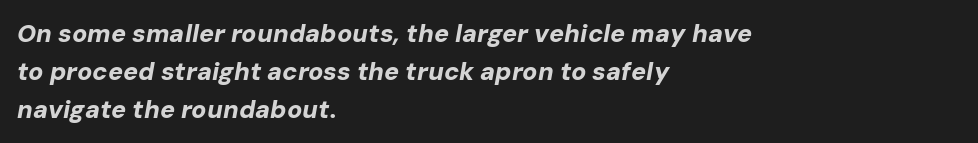
The image shows 25 px bold type, italic (leaning right); set left-aligned, normal line spacing (1.52x), normal letter spacing, not underlined.
